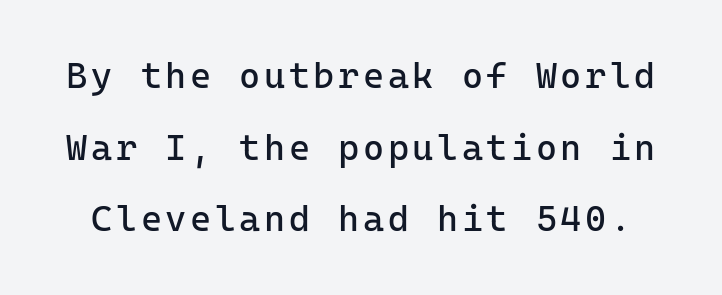
Q: Is the text bold? A: No.
Q: Is the text italic (slanted)? A: No, it is upright.
Q: Is the typeface a serif or a sans-serif typeface? A: Sans-serif.
Q: Is the text underlined? A: No.
Q: Is the spacing between lines tight, normal or loose? A: Loose.
Q: Width (condensed, normal, or wide)? A: Normal.
Q: Stroke contrast? A: Low.
Q: x-height? A: Medium.
Q: Monospaced? A: Yes.
